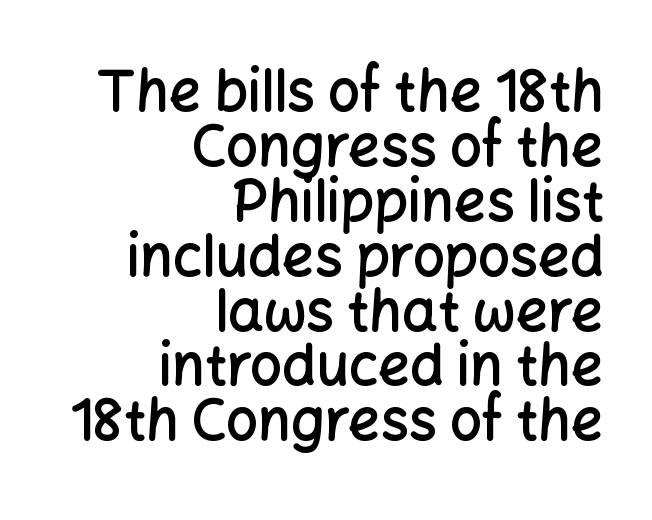
Q: Is the text bold? A: Semi-bold.
Q: Is the text italic (slanted)? A: No, it is upright.
Q: Is the typeface a serif or a sans-serif typeface? A: Sans-serif.
Q: Is the text underlined? A: No.
Q: How is the paragraph aligned? A: Right-aligned.
Q: Is the spacing between letters normal or unusually wide? A: Normal.
Q: Is the spacing between lines tight, normal or loose? A: Tight.
Q: Width (condensed, normal, or wide)? A: Normal.
Q: Stroke contrast? A: Low.
Q: x-height? A: Medium.
Q: Monospaced? A: No.
